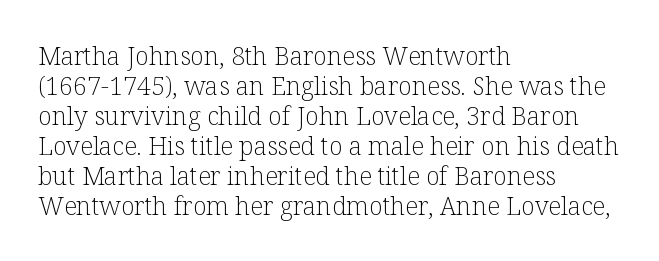
The image shows 25 px text type, upright; set left-aligned, line spacing 1.2x, normal letter spacing, not underlined.
